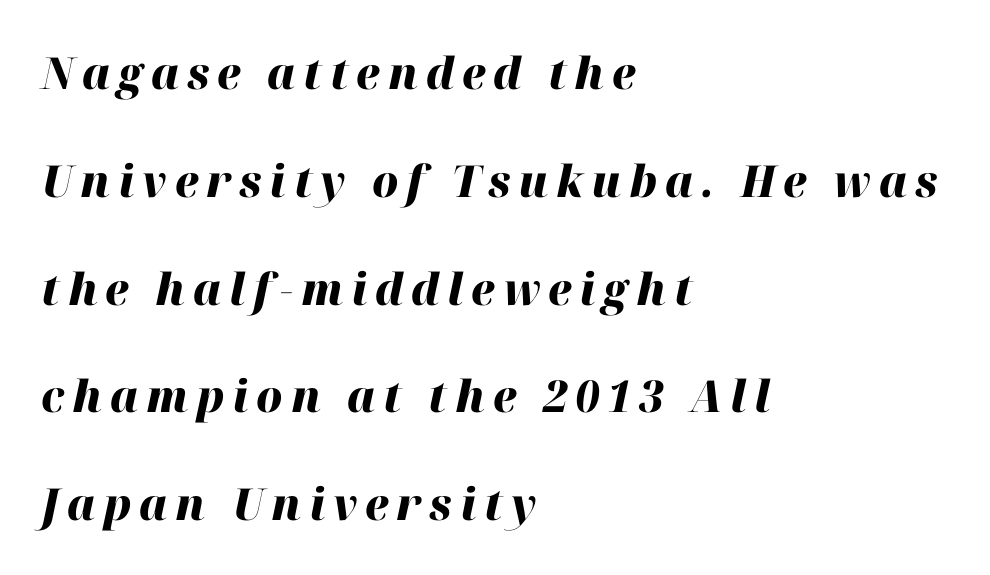
The image shows 44 px heavy type, italic (leaning right); set left-aligned, loose line spacing (2.45x), not underlined; high stroke contrast and a medium x-height.
